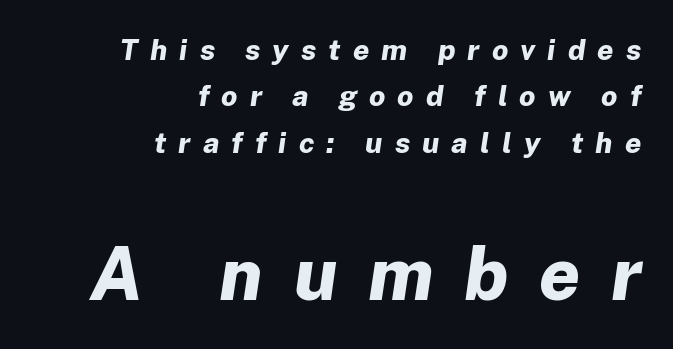
Q: Is the text bold? A: Yes.
Q: Is the text italic (slanted)? A: Yes, it leans right by about 8 degrees.
Q: Is the text underlined? A: No.
Q: How is the paragraph aligned? A: Right-aligned.
Q: Is the spacing between letters normal or unusually wide? A: Unusually wide.
Q: Is the spacing between lines tight, normal or loose? A: Normal.
Q: Which block of text is set in a larger size, the first (top) or the second (bottom)? A: The second (bottom) one.
Q: Width (condensed, normal, or wide)? A: Normal.
Q: Stroke contrast? A: Low.
Q: x-height? A: Medium.
Q: Monospaced? A: No.
